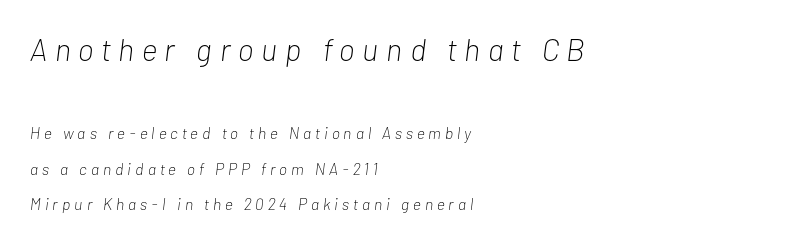
Q: Is the text bold? A: No.
Q: Is the text italic (slanted)? A: Yes, it leans right by about 7 degrees.
Q: Is the text underlined? A: No.
Q: How is the paragraph aligned? A: Left-aligned.
Q: Is the spacing between letters normal or unusually wide? A: Unusually wide.
Q: Is the spacing between lines tight, normal or loose? A: Loose.
Q: Which block of text is set in a larger size, the first (top) or the second (bottom)? A: The first (top) one.
Q: Width (condensed, normal, or wide)? A: Condensed.
Q: Stroke contrast? A: Low.
Q: x-height? A: Medium.
Q: Monospaced? A: No.
